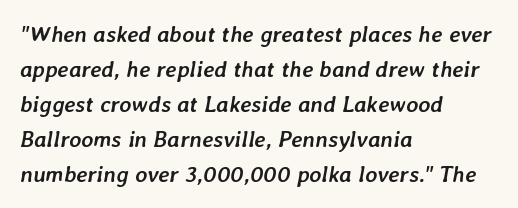
Q: Is the text bold? A: Yes.
Q: Is the text italic (slanted)? A: Yes, it leans right by about 7 degrees.
Q: Is the text underlined? A: No.
Q: How is the paragraph aligned? A: Left-aligned.
Q: Is the spacing between letters normal or unusually wide? A: Normal.
Q: Is the spacing between lines tight, normal or loose? A: Normal.
